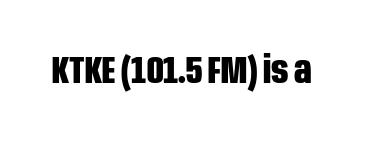
The image shows 38 px bold, condensed sans-serif type, upright; set normal letter spacing, not underlined; low stroke contrast and a large x-height.
